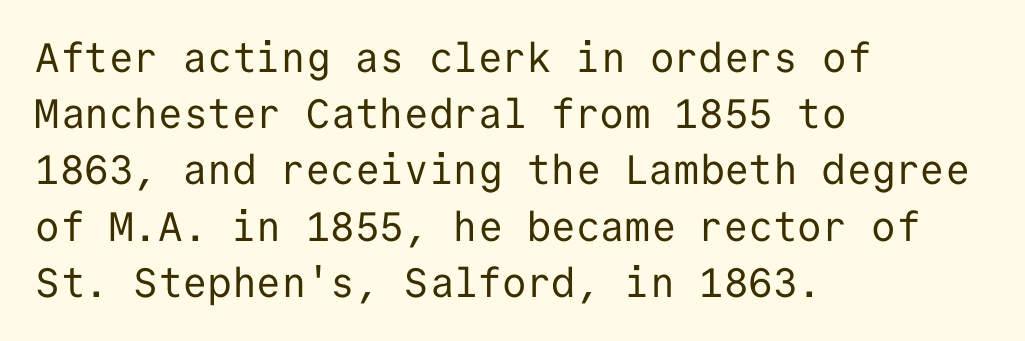
The image shows 41 px regular-weight sans-serif type, upright, monospaced; set left-aligned, normal line spacing (1.37x), normal letter spacing, not underlined; low stroke contrast and a medium x-height.
